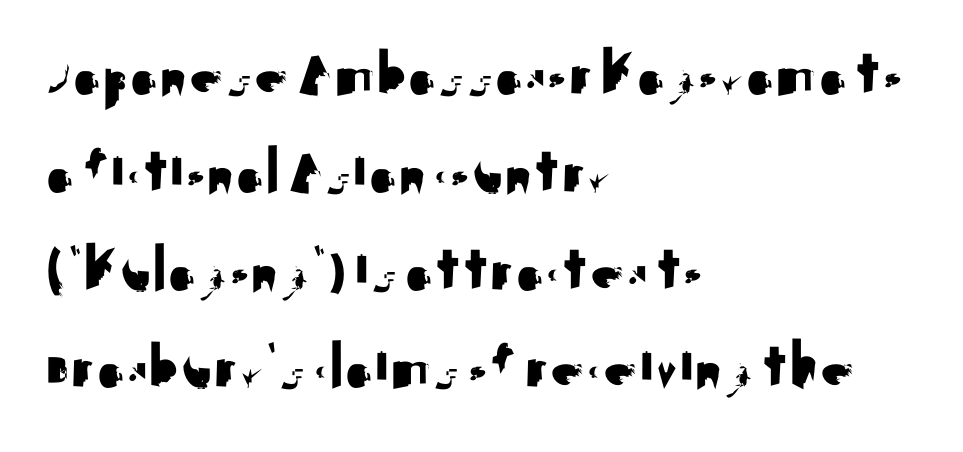
The image shows 67 px sans-serif type, upright; set left-aligned, normal line spacing (1.46x), normal letter spacing, not underlined; medium stroke contrast and a small x-height.
